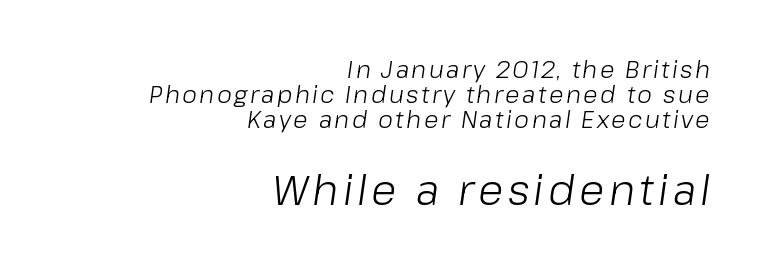
{"italic": "yes", "lean": "right", "slant_degrees": 8, "bold": "no", "weight": "light", "width": "normal", "stroke_contrast": "low", "x_height": "medium", "monospaced": "no", "underline": "no", "align": "right", "line_spacing": "tight", "line_spacing_ratio": 1.04, "larger_block": "second", "size_ratio": 1.75, "glyph_px": 42}
